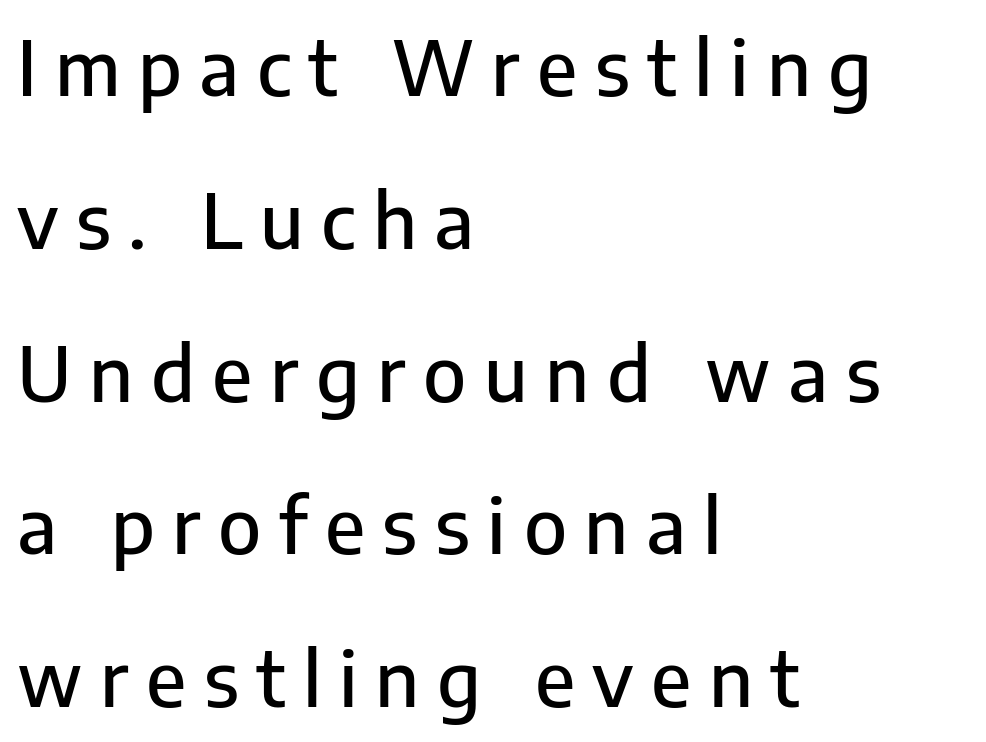
{"serif": "no", "italic": "no", "width": "normal", "stroke_contrast": "low", "x_height": "medium", "monospaced": "no", "underline": "no", "align": "left", "line_spacing": "loose", "line_spacing_ratio": 2.01, "letter_spacing": "wide", "letter_spacing_em": 0.23, "glyph_px": 76}
